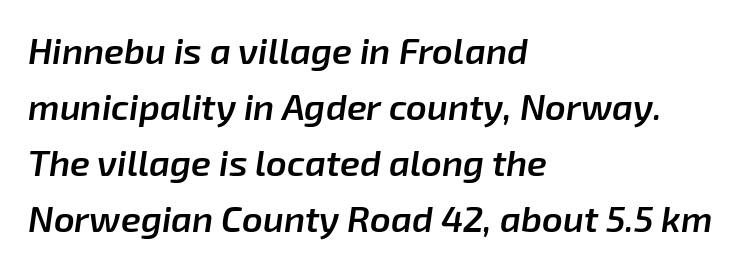
{"italic": "yes", "lean": "right", "slant_degrees": 8, "bold": "semi", "weight": "semibold", "width": "normal", "stroke_contrast": "low", "x_height": "medium", "monospaced": "no", "underline": "no", "align": "left", "line_spacing": "normal", "line_spacing_ratio": 1.56, "letter_spacing": "normal", "letter_spacing_em": 0.0, "glyph_px": 36}
